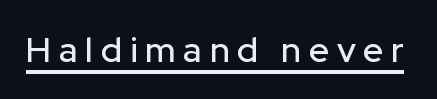
{"serif": "no", "italic": "no", "width": "normal", "stroke_contrast": "low", "x_height": "medium", "monospaced": "no", "underline": "yes", "letter_spacing": "wide", "letter_spacing_em": 0.22, "glyph_px": 35}
